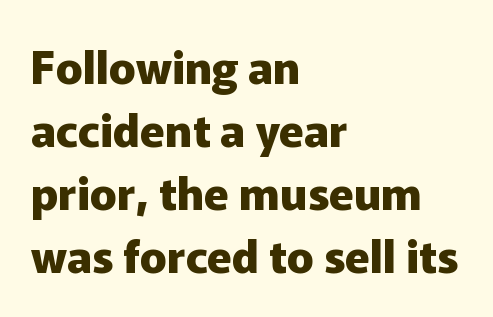
The image shows 45 px heavy sans-serif type, upright; set left-aligned, normal line spacing (1.4x), normal letter spacing, not underlined; low stroke contrast and a medium x-height.
